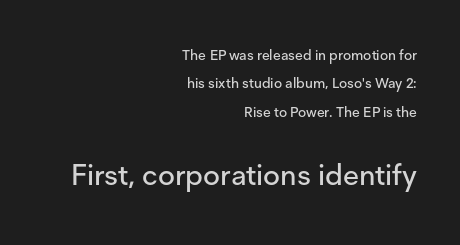
The image shows 29 px sans-serif type, upright; set right-aligned, loose line spacing (2.03x), normal letter spacing, not underlined; the second (bottom) block is 2.07x larger; low stroke contrast and a medium x-height.
